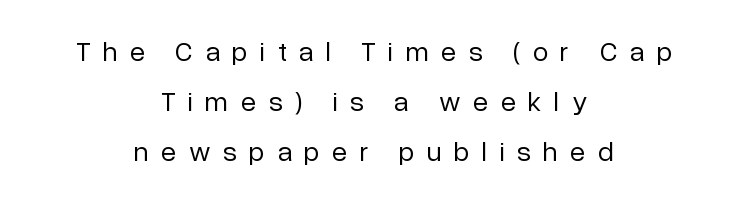
{"serif": "no", "italic": "no", "bold": "no", "weight": "regular", "width": "normal", "stroke_contrast": "low", "x_height": "medium", "monospaced": "no", "underline": "no", "align": "center", "line_spacing_ratio": 1.78, "letter_spacing": "wide", "letter_spacing_em": 0.44, "glyph_px": 28}
